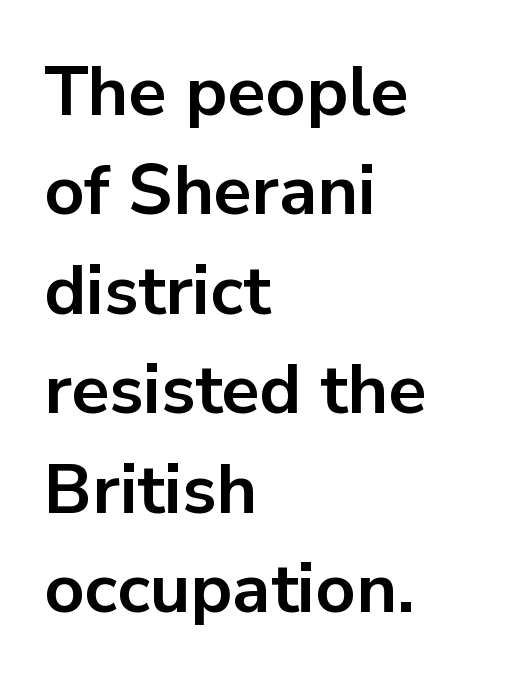
Tracking value appears to be zero — textbook default spacing. What weight is shown? A full bold with thick strokes. Only glyphs here, with clear space below each row. Unlike a traditional serif, this face leaves its strokes unadorned.
